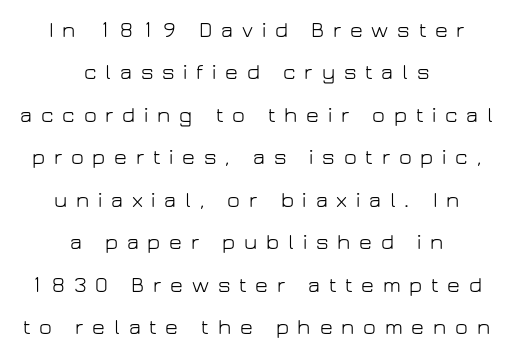
Q: Is the text bold? A: No.
Q: Is the text italic (slanted)? A: No, it is upright.
Q: Is the text underlined? A: No.
Q: How is the paragraph aligned? A: Centered.
Q: Is the spacing between letters normal or unusually wide? A: Unusually wide.
Q: Is the spacing between lines tight, normal or loose? A: Loose.
